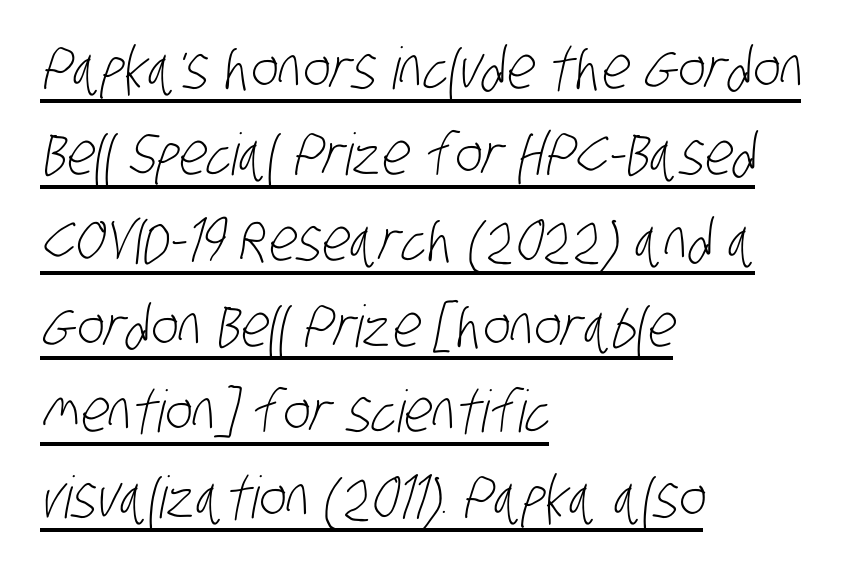
The rendered words wear a rule along their underside. The designer left line spacing at the default. A typesetter would label this face a sans. Nothing unusual about the tracking: characters are spaced as the font intends.
